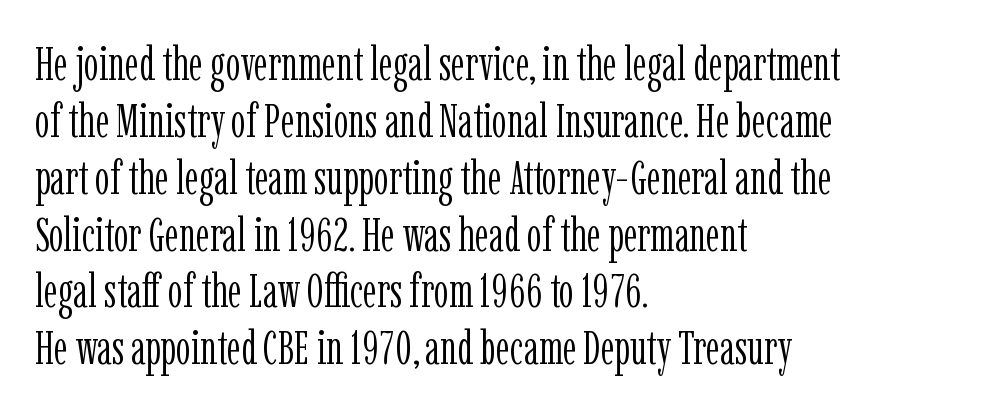
Is the stroke heavy? The answer is a plain regular-or-lighter. The passage shown is typeset with a serif family. Reading down the block, your eye returns to a fixed left position each line. Ascenders rise straight up at ninety degrees. Think of a printed novel: that variable character pitch is what you see here.
